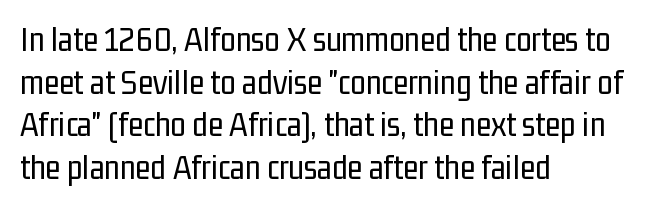
Q: Is the text bold? A: No.
Q: Is the text italic (slanted)? A: No, it is upright.
Q: Is the typeface a serif or a sans-serif typeface? A: Sans-serif.
Q: Is the text underlined? A: No.
Q: How is the paragraph aligned? A: Left-aligned.
Q: Is the spacing between letters normal or unusually wide? A: Normal.
Q: Width (condensed, normal, or wide)? A: Condensed.
Q: Stroke contrast? A: Low.
Q: x-height? A: Medium.
Q: Monospaced? A: No.
